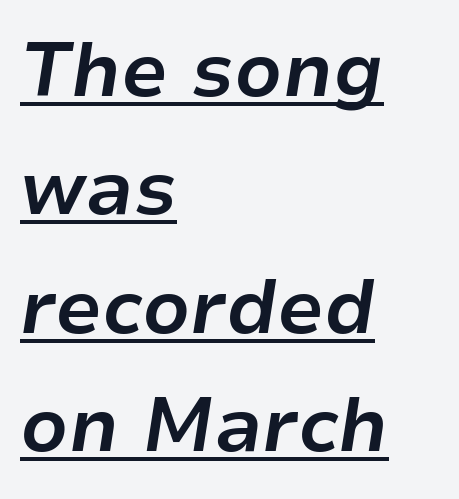
{"italic": "yes", "lean": "right", "slant_degrees": 9, "bold": "yes", "weight": "bold", "width": "normal", "stroke_contrast": "low", "x_height": "medium", "monospaced": "no", "underline": "yes", "align": "left", "line_spacing": "normal", "line_spacing_ratio": 1.58, "letter_spacing": "normal", "letter_spacing_em": 0.0, "glyph_px": 75}
